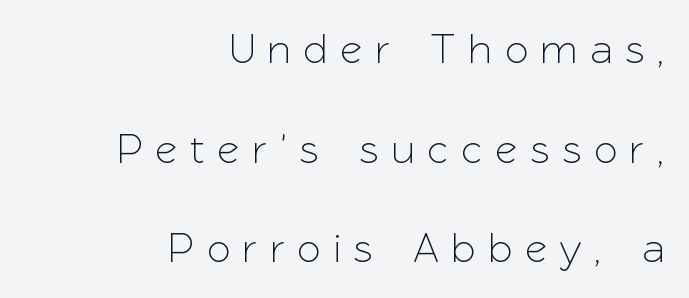
The image shows 42 px sans-serif type, upright; set right-aligned, loose line spacing (2.37x), unusually wide letter spacing (+0.34 em), not underlined; low stroke contrast and a medium x-height.
